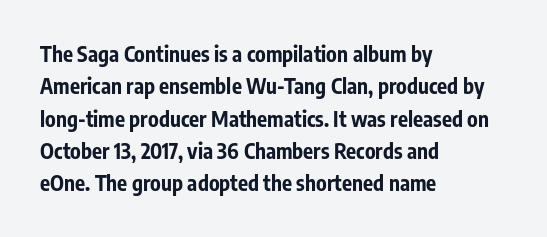
{"italic": "no", "bold": "yes", "underline": "no", "align": "left", "line_spacing": "normal", "line_spacing_ratio": 1.54, "letter_spacing": "normal", "letter_spacing_em": 0.0, "glyph_px": 21}
